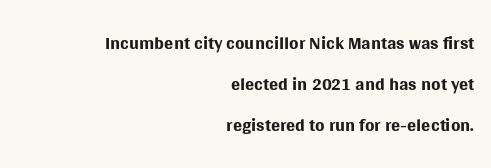
The image shows 27 px text type, upright; set right-aligned, normal line spacing (1.52x), normal letter spacing, not underlined.
